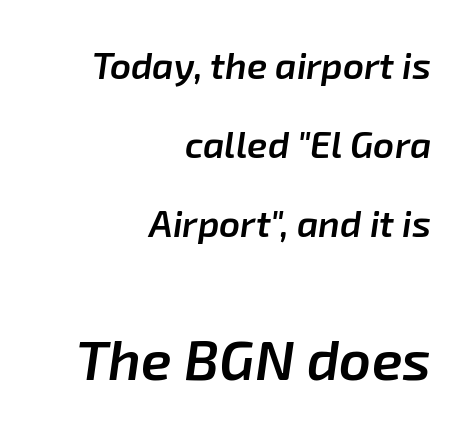
Q: Is the text bold? A: Semi-bold.
Q: Is the text italic (slanted)? A: Yes, it leans right by about 8 degrees.
Q: Is the text underlined? A: No.
Q: How is the paragraph aligned? A: Right-aligned.
Q: Is the spacing between letters normal or unusually wide? A: Normal.
Q: Is the spacing between lines tight, normal or loose? A: Loose.
Q: Which block of text is set in a larger size, the first (top) or the second (bottom)? A: The second (bottom) one.
Q: Width (condensed, normal, or wide)? A: Normal.
Q: Stroke contrast? A: Low.
Q: x-height? A: Medium.
Q: Monospaced? A: No.
